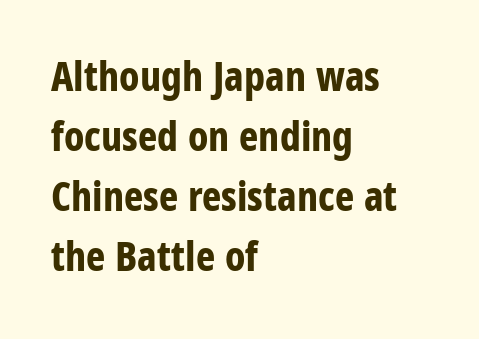
{"serif": "no", "italic": "no", "bold": "yes", "weight": "bold", "width": "condensed", "stroke_contrast": "low", "x_height": "large", "monospaced": "no", "underline": "no", "align": "left", "line_spacing": "normal", "line_spacing_ratio": 1.46, "letter_spacing": "normal", "letter_spacing_em": 0.0, "glyph_px": 41}
